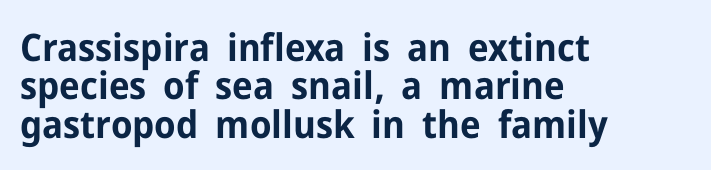
{"serif": "no", "italic": "no", "bold": "yes", "weight": "bold", "width": "normal", "stroke_contrast": "low", "x_height": "medium", "monospaced": "no", "underline": "no", "align": "left", "line_spacing": "tight", "line_spacing_ratio": 1.01, "letter_spacing": "normal", "letter_spacing_em": 0.0, "glyph_px": 38}
